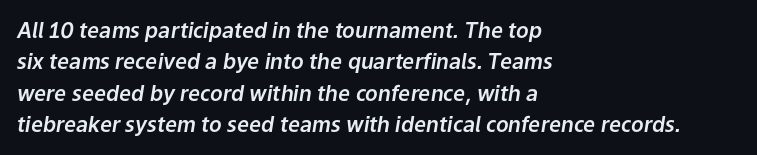
{"italic": "yes", "lean": "right", "slant_degrees": 9, "underline": "no", "align": "left", "line_spacing": "normal", "line_spacing_ratio": 1.49, "letter_spacing": "normal", "letter_spacing_em": 0.0, "glyph_px": 21}
